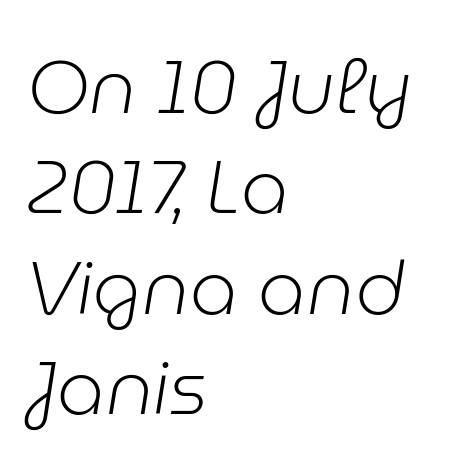
Q: Is the text bold? A: No.
Q: Is the text italic (slanted)? A: Yes, it leans right by about 9 degrees.
Q: Is the text underlined? A: No.
Q: How is the paragraph aligned? A: Left-aligned.
Q: Is the spacing between letters normal or unusually wide? A: Normal.
Q: Is the spacing between lines tight, normal or loose? A: Normal.
Q: Width (condensed, normal, or wide)? A: Normal.
Q: Stroke contrast? A: Low.
Q: x-height? A: Medium.
Q: Monospaced? A: No.
